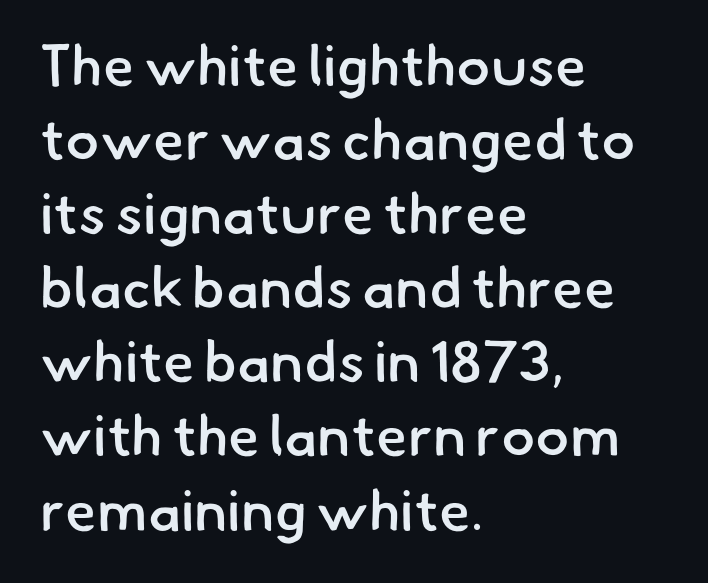
The image shows 57 px semibold sans-serif type; set left-aligned, normal line spacing (1.3x), normal letter spacing, not underlined; low stroke contrast and a small x-height.
